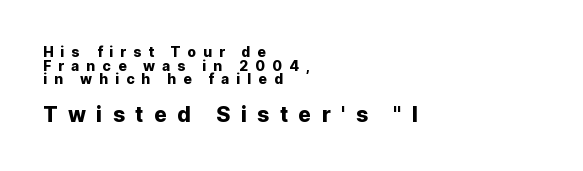
Visually the block forms a straight wall on the left and a jagged coastline on the right. A typesetter would mark this as roman, not italic. The vertical gap from one line to the next is small. Compare the two chunks: the lower has the greater cap height.
